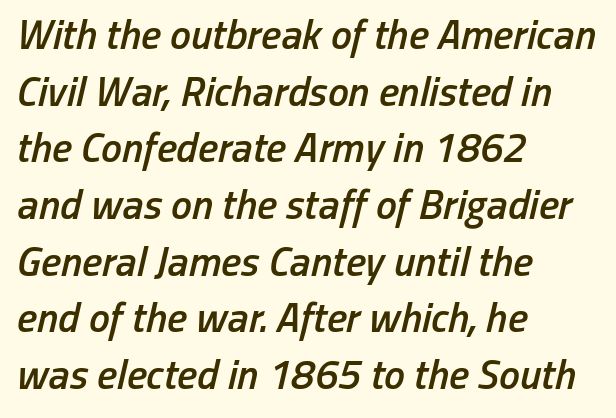
Q: Is the text bold? A: Semi-bold.
Q: Is the text italic (slanted)? A: Yes, it leans right by about 13 degrees.
Q: Is the text underlined? A: No.
Q: How is the paragraph aligned? A: Left-aligned.
Q: Is the spacing between letters normal or unusually wide? A: Normal.
Q: Is the spacing between lines tight, normal or loose? A: Normal.
Q: Width (condensed, normal, or wide)? A: Condensed.
Q: Stroke contrast? A: Low.
Q: x-height? A: Medium.
Q: Monospaced? A: No.
